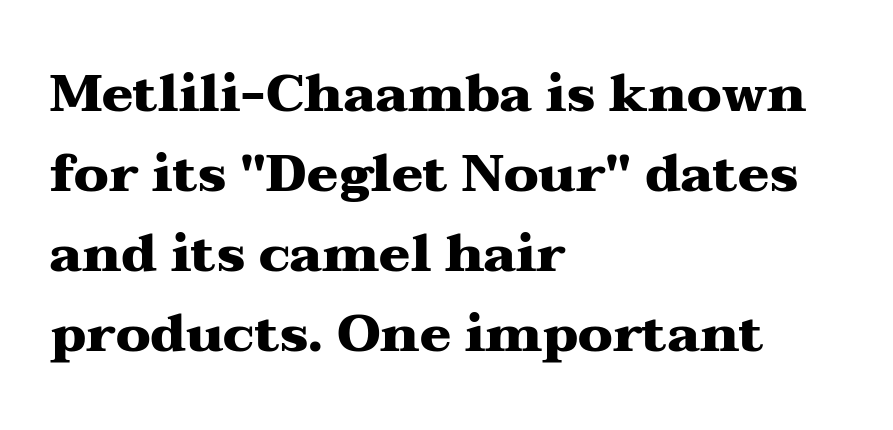
Q: Is the text bold? A: Yes.
Q: Is the text italic (slanted)? A: No, it is upright.
Q: Is the typeface a serif or a sans-serif typeface? A: Serif.
Q: Is the text underlined? A: No.
Q: How is the paragraph aligned? A: Left-aligned.
Q: Is the spacing between letters normal or unusually wide? A: Normal.
Q: Is the spacing between lines tight, normal or loose? A: Normal.
Q: Width (condensed, normal, or wide)? A: Wide.
Q: Stroke contrast? A: Medium.
Q: x-height? A: Medium.
Q: Monospaced? A: No.
